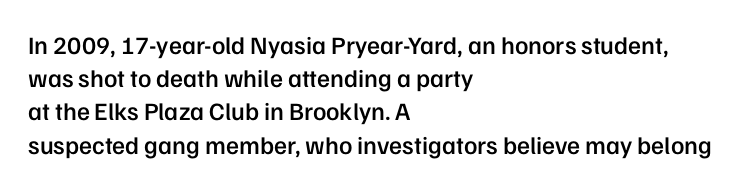
Which margin do the lines hug? The left one — the right edge is uneven. The space beneath each line is pristine and unruled. The line texture is even and compact thanks to regular tracking. Line spacing here is normal. The face used here is a semibold: visibly heavier than regular, lighter than bold.
